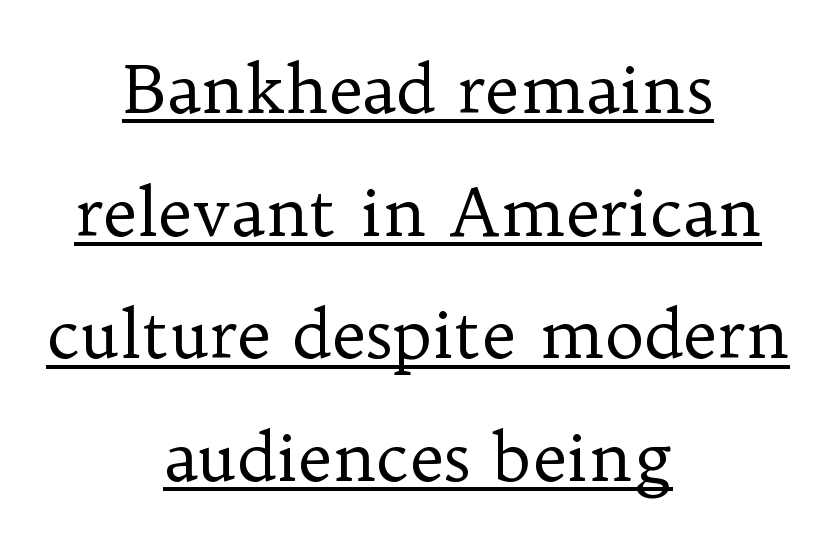
The image shows 67 px regular-weight serif type, upright; set centered, line spacing 1.83x, normal letter spacing, underlined; low stroke contrast and a medium x-height.
